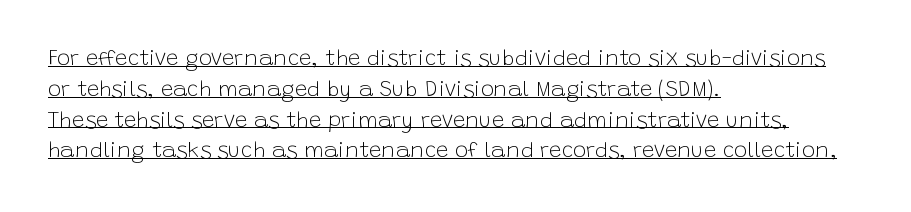
Quick note: not italic, upright. Decoration check: the copy is underlined. Is this a heavy cut? Hardly; it is regular or lighter. Does the copy run flush right? No — it runs flush left. Does extra space separate the letters? No, they use regular spacing.
